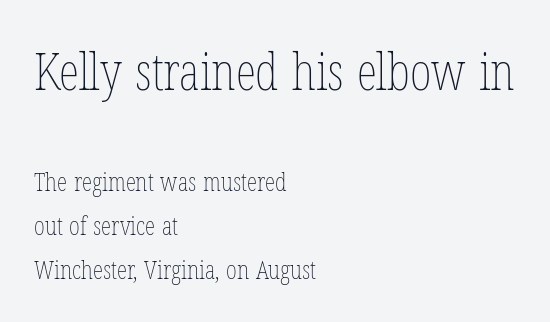
The designer left line spacing at the default. A light-to-regular cut is what we see here. Every character sits straight up, as roman type does. If you squint, the top block still reads clearly — it's the larger of the two.
